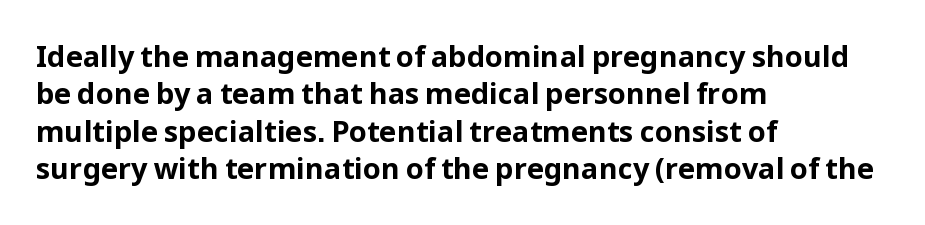
The image shows 29 px bold sans-serif type, upright; set left-aligned, normal line spacing (1.29x), normal letter spacing, not underlined; low stroke contrast and a medium x-height.
